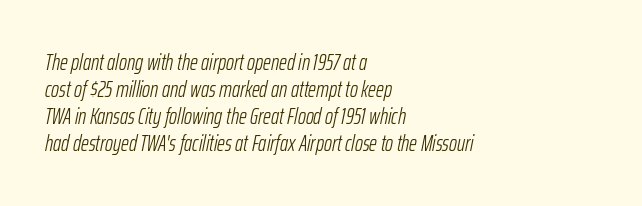
The image shows 22 px text type, italic (leaning right); set left-aligned, line spacing 1.22x, normal letter spacing, not underlined.
